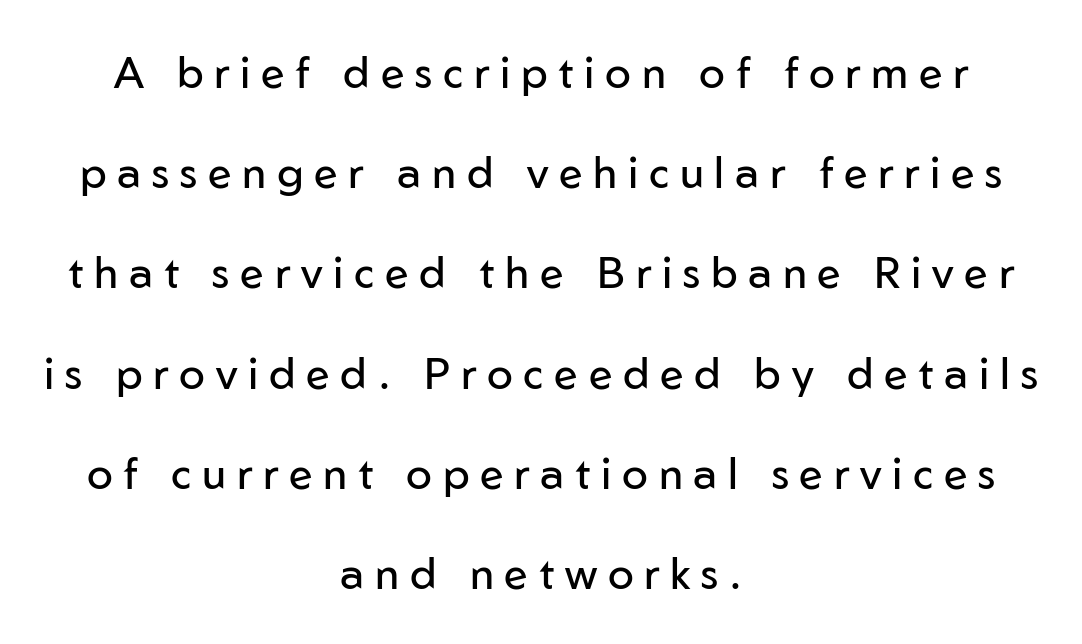
Spacing verdict: proportional, widths tailored to each character. The text was rendered using a sans face with plain stroke endings. Think standard paragraph weight, or any step lighter than that. Is there any slant? The stems are plumb. Summary of vertical rhythm: relaxed, with wide interline spacing. What stands out about the letter spacing? Its width — letters are far apart.
